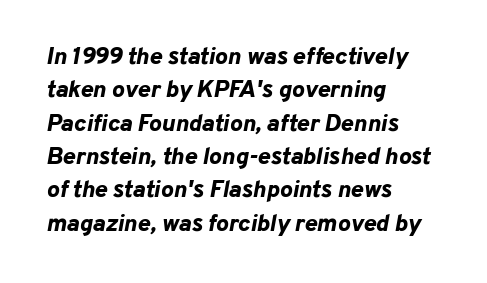
Q: Is the text bold? A: Yes.
Q: Is the text italic (slanted)? A: Yes, it leans right by about 10 degrees.
Q: Is the text underlined? A: No.
Q: How is the paragraph aligned? A: Left-aligned.
Q: Is the spacing between letters normal or unusually wide? A: Normal.
Q: Is the spacing between lines tight, normal or loose? A: Normal.
